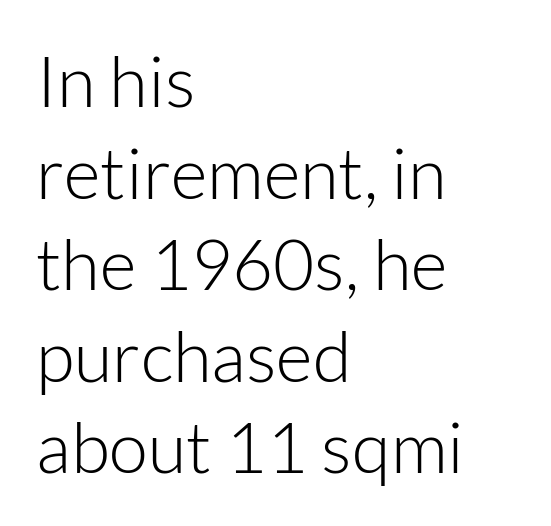
A classic flush-left, rag-right setting is used for this passage. Does extra space separate the letters? No, they use regular spacing. Does the lettering tilt? It doesn't — this is upright. Unlike a traditional serif, this face leaves its strokes unadorned. A light-to-regular cut is what we see here.
